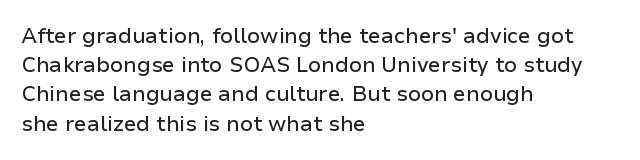
Each word holds together tightly as a unit, with standard inter-letter gaps. Left-aligned paragraph, ragged on the right. The vertical gap from one line to the next is medium. Nope, not italic — everything's standing straight. Check the space under the baseline: it is left empty.
